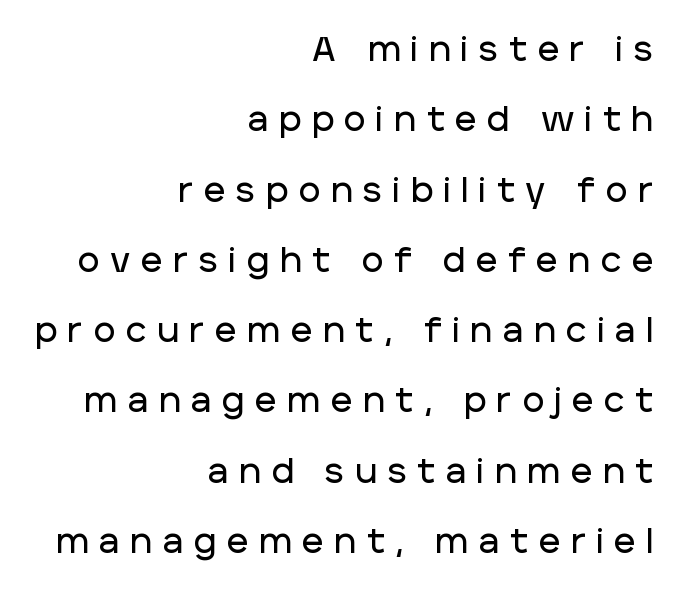
The typeface chosen for these lines omits serifs. Is this a fixed-width face? No — the glyphs have proportional, varying widths. Short note: letters widely spaced. Honestly, the rows look like they've been pulled way apart.
